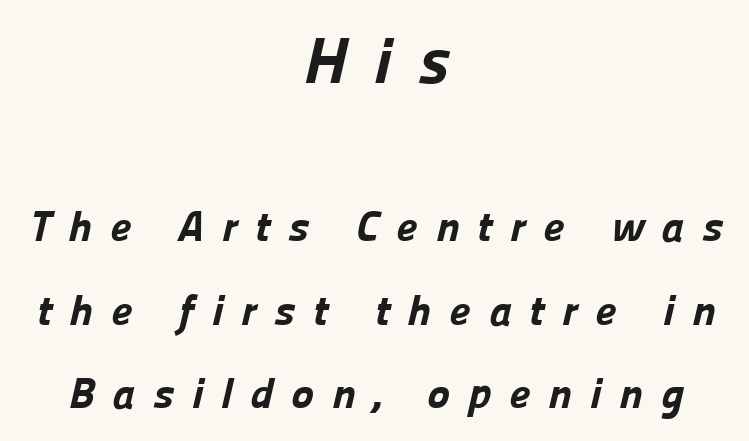
The line texture is sparse and dotted thanks to wide tracking. These lines are centered, leaving both edges ragged. The sample has been set heavy, in full bold. Line spacing here is loose. Top chunk: large. Bottom chunk: small. Any mark beneath the type? The region is blank.
